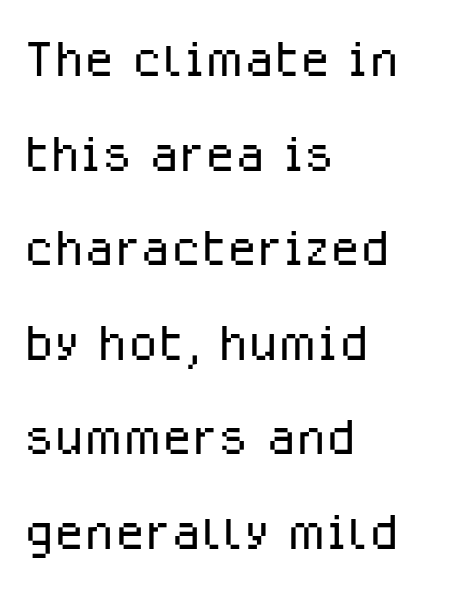
The image shows 69 px light sans-serif type, upright; set left-aligned, normal line spacing (1.37x), normal letter spacing, not underlined; low stroke contrast and a medium x-height.
